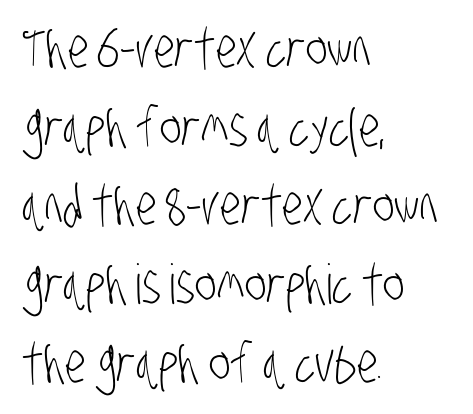
What's the leading like? Ordinary, nothing unusual. Each letter keeps its own natural width here, so spacing adapts to shape. Think standard paragraph weight, or any step lighter than that. The words here are not underlined. Where is the straight margin? On the left.
